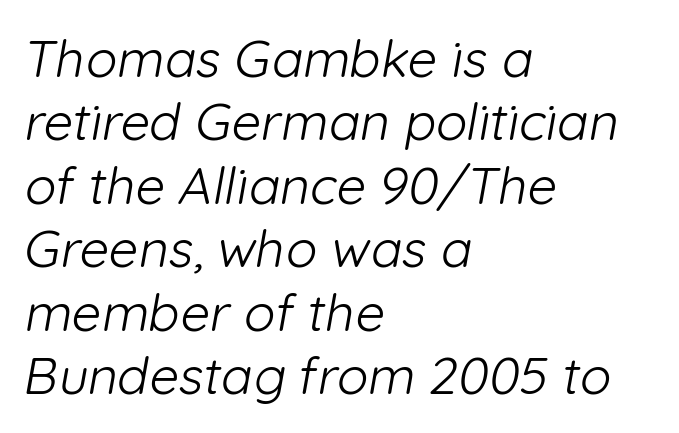
Q: Is the text bold? A: No.
Q: Is the typeface a serif or a sans-serif typeface? A: Sans-serif.
Q: Is the text underlined? A: No.
Q: How is the paragraph aligned? A: Left-aligned.
Q: Is the spacing between letters normal or unusually wide? A: Normal.
Q: Width (condensed, normal, or wide)? A: Normal.
Q: Stroke contrast? A: Low.
Q: x-height? A: Medium.
Q: Monospaced? A: No.
